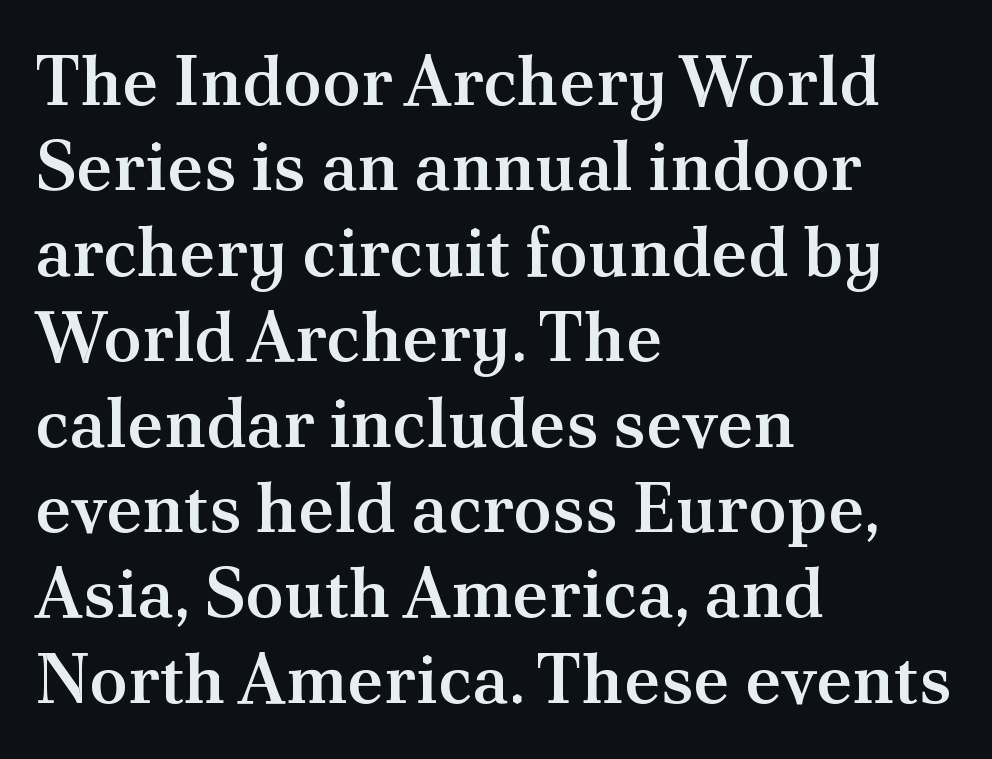
The passage shown is typed in a proportional face where columns would drift. The passage is arranged the way most books set body copy — flush left. A roman cut, with each character standing at attention. A fair bit of extra ink — the face is semibold, not bold. No word sits above an underline.
